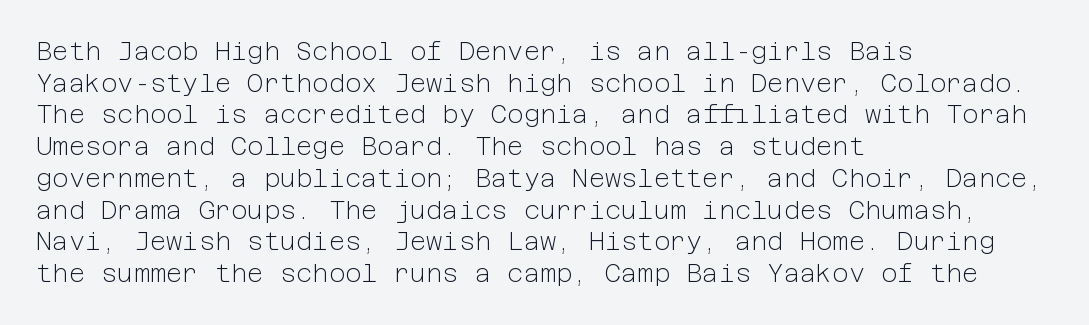
{"italic": "no", "bold": "no", "underline": "no", "align": "left", "line_spacing": "normal", "line_spacing_ratio": 1.27, "letter_spacing": "normal", "letter_spacing_em": 0.0, "glyph_px": 25}
